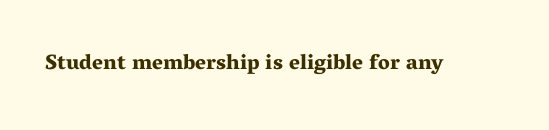
The image shows 21 px bold type, upright; set normal letter spacing, not underlined.
